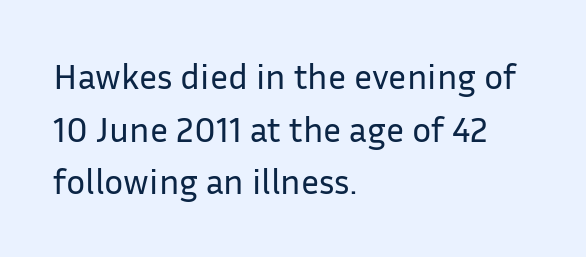
Q: Is the text bold? A: No.
Q: Is the text italic (slanted)? A: No, it is upright.
Q: Is the typeface a serif or a sans-serif typeface? A: Sans-serif.
Q: Is the text underlined? A: No.
Q: How is the paragraph aligned? A: Left-aligned.
Q: Is the spacing between letters normal or unusually wide? A: Normal.
Q: Is the spacing between lines tight, normal or loose? A: Normal.
Q: Width (condensed, normal, or wide)? A: Normal.
Q: Stroke contrast? A: Low.
Q: x-height? A: Medium.
Q: Monospaced? A: No.
